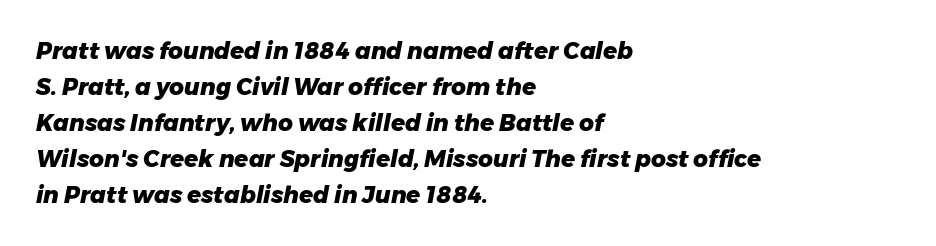
Q: Is the text bold? A: Yes.
Q: Is the text italic (slanted)? A: Yes, it leans right by about 11 degrees.
Q: Is the text underlined? A: No.
Q: How is the paragraph aligned? A: Left-aligned.
Q: Is the spacing between letters normal or unusually wide? A: Normal.
Q: Is the spacing between lines tight, normal or loose? A: Normal.
